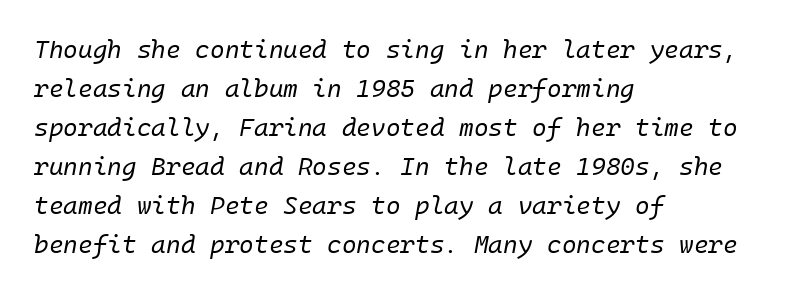
{"italic": "yes", "lean": "right", "slant_degrees": 10, "bold": "no", "underline": "no", "align": "left", "line_spacing": "normal", "line_spacing_ratio": 1.56, "letter_spacing": "normal", "letter_spacing_em": 0.0, "glyph_px": 25}
